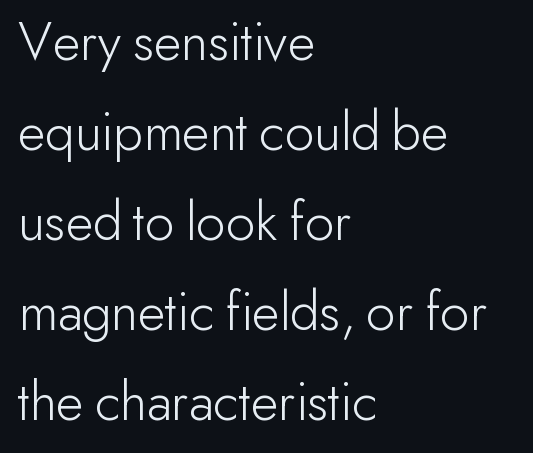
{"serif": "no", "italic": "no", "bold": "no", "weight": "light", "width": "normal", "stroke_contrast": "low", "x_height": "small", "monospaced": "no", "underline": "no", "align": "left", "line_spacing": "normal", "line_spacing_ratio": 1.58, "letter_spacing": "normal", "letter_spacing_em": 0.0, "glyph_px": 57}
